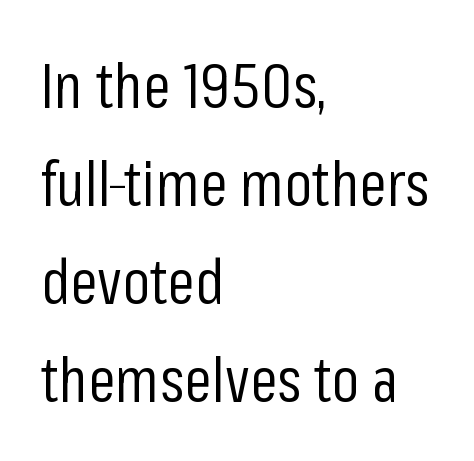
Q: Is the text bold? A: No.
Q: Is the text italic (slanted)? A: No, it is upright.
Q: Is the typeface a serif or a sans-serif typeface? A: Sans-serif.
Q: Is the text underlined? A: No.
Q: How is the paragraph aligned? A: Left-aligned.
Q: Is the spacing between letters normal or unusually wide? A: Normal.
Q: Is the spacing between lines tight, normal or loose? A: Normal.
Q: Width (condensed, normal, or wide)? A: Condensed.
Q: Stroke contrast? A: Low.
Q: x-height? A: Medium.
Q: Monospaced? A: No.
